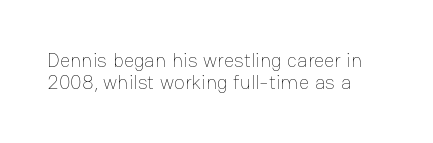
{"italic": "no", "bold": "no", "underline": "no", "align": "left", "line_spacing": "tight", "line_spacing_ratio": 1.12, "letter_spacing": "normal", "letter_spacing_em": 0.0, "glyph_px": 20}
